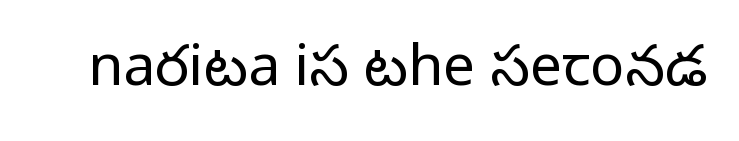
Q: Is the text bold? A: No.
Q: Is the text italic (slanted)? A: No, it is upright.
Q: Is the typeface a serif or a sans-serif typeface? A: Sans-serif.
Q: Is the text underlined? A: No.
Q: Is the spacing between letters normal or unusually wide? A: Normal.
Q: Width (condensed, normal, or wide)? A: Normal.
Q: Stroke contrast? A: Low.
Q: x-height? A: Medium.
Q: Monospaced? A: No.
